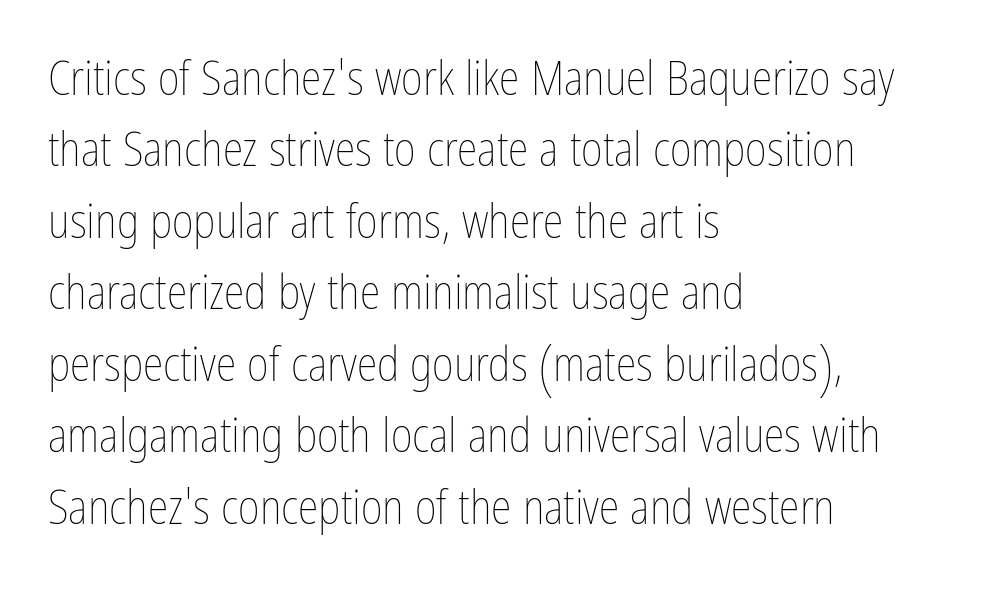
No italicization has been applied; the sample stays upright. Stroke mass is kept to a normal reading level or below. A typesetter would call this leading conventional body-copy spacing. The baseline area is clear. Looks like regular typesetting: each glyph gets only the width it needs. Visually the block forms a straight wall on the left and a jagged coastline on the right.
